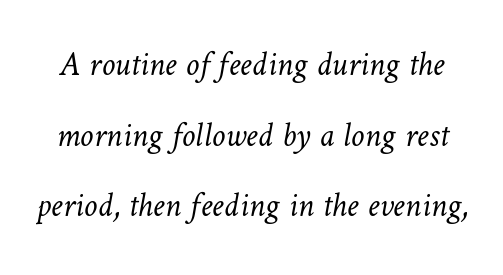
The image shows 34 px light type; set loose line spacing (2.08x), normal letter spacing, not underlined; low stroke contrast and a medium x-height.
